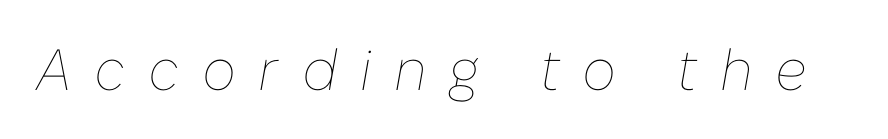
Descenders hang freely into open space. These lines were composed using italics. Stem width sits at or under what a default text font uses. The passage shown is typed in a proportional face where columns would drift. Does extra space separate the letters? Yes, quite a lot of it.
